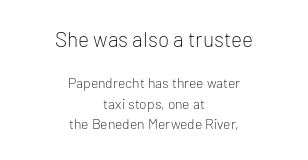
The image shows 21 px text type, upright; set centered, normal line spacing (1.48x), normal letter spacing, not underlined; the first (top) block is 1.5x larger.
